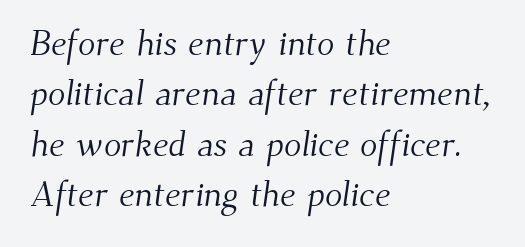
Q: Is the text bold? A: No.
Q: Is the typeface a serif or a sans-serif typeface? A: Serif.
Q: Is the text underlined? A: No.
Q: How is the paragraph aligned? A: Left-aligned.
Q: Is the spacing between letters normal or unusually wide? A: Normal.
Q: Is the spacing between lines tight, normal or loose? A: Normal.
Q: Width (condensed, normal, or wide)? A: Normal.
Q: Stroke contrast? A: Medium.
Q: x-height? A: Small.
Q: Monospaced? A: No.
